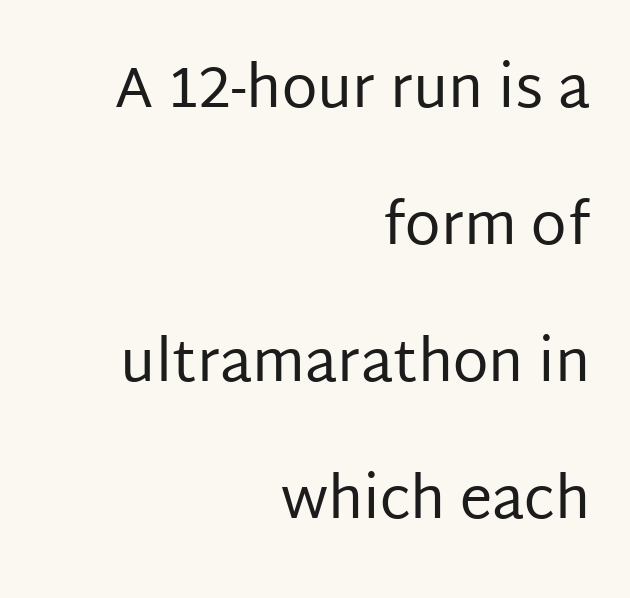
Each stroke keeps to a modest, everyday thickness or less. The line-height multiplier appears high, well above default. Posture: straight, roman, zero tilt. Is this a fixed-width face? No — the glyphs have proportional, varying widths.
